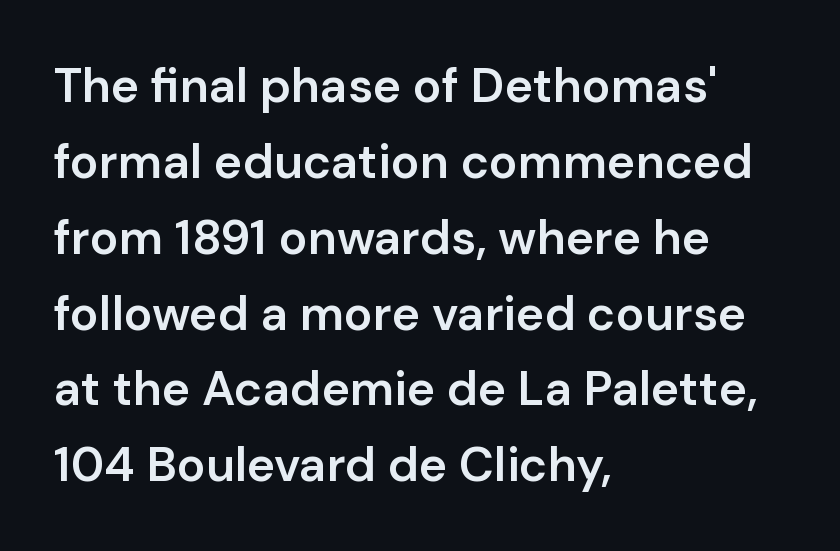
{"serif": "no", "italic": "no", "bold": "semi", "weight": "semibold", "width": "normal", "stroke_contrast": "low", "x_height": "medium", "monospaced": "no", "underline": "no", "align": "left", "line_spacing": "normal", "line_spacing_ratio": 1.58, "letter_spacing": "normal", "letter_spacing_em": 0.0, "glyph_px": 48}
